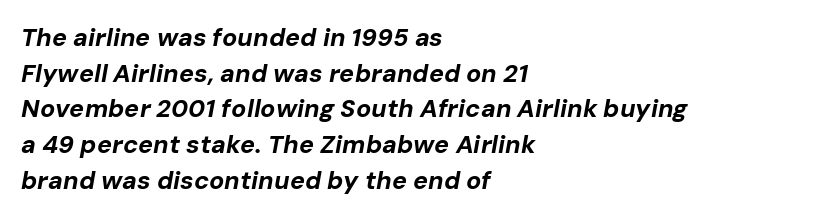
Q: Is the text bold? A: Yes.
Q: Is the text italic (slanted)? A: Yes, it leans right by about 10 degrees.
Q: Is the text underlined? A: No.
Q: How is the paragraph aligned? A: Left-aligned.
Q: Is the spacing between letters normal or unusually wide? A: Normal.
Q: Is the spacing between lines tight, normal or loose? A: Normal.
